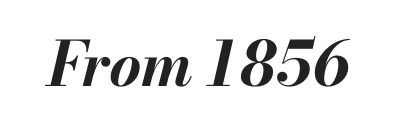
The image shows 62 px bold type, italic (leaning right); set normal letter spacing, not underlined; medium stroke contrast and a small x-height.
